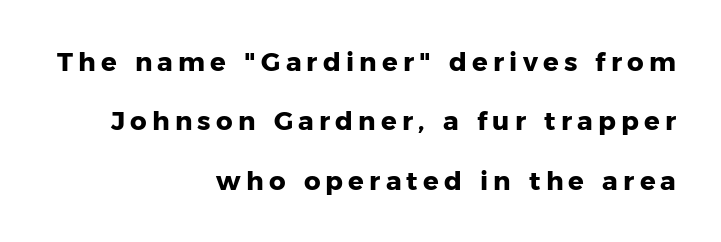
Q: Is the text bold? A: Yes.
Q: Is the text italic (slanted)? A: No, it is upright.
Q: Is the text underlined? A: No.
Q: How is the paragraph aligned? A: Right-aligned.
Q: Is the spacing between letters normal or unusually wide? A: Unusually wide.
Q: Is the spacing between lines tight, normal or loose? A: Loose.
